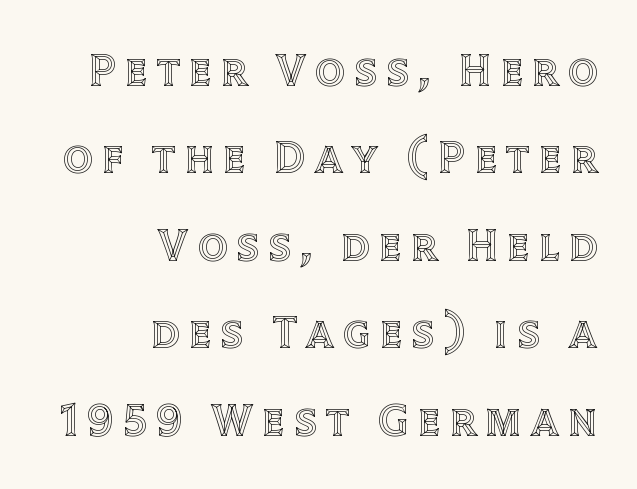
Ascenders rise straight up at ninety degrees. This rendering uses right alignment, leaving the left contour irregular. How would I describe the line gaps? Wide and relaxed. You could not count columns in this text — the font is proportionally spaced. Beneath every word, the page is bare.
